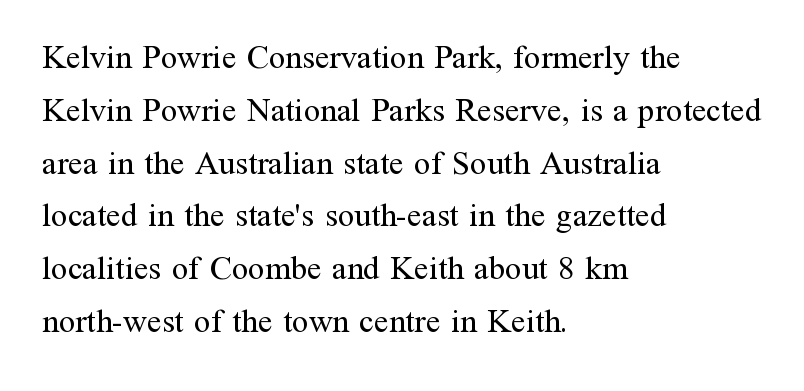
The image shows 33 px regular-weight serif type, upright; set left-aligned, normal line spacing (1.6x), normal letter spacing, not underlined; medium stroke contrast and a medium x-height.
